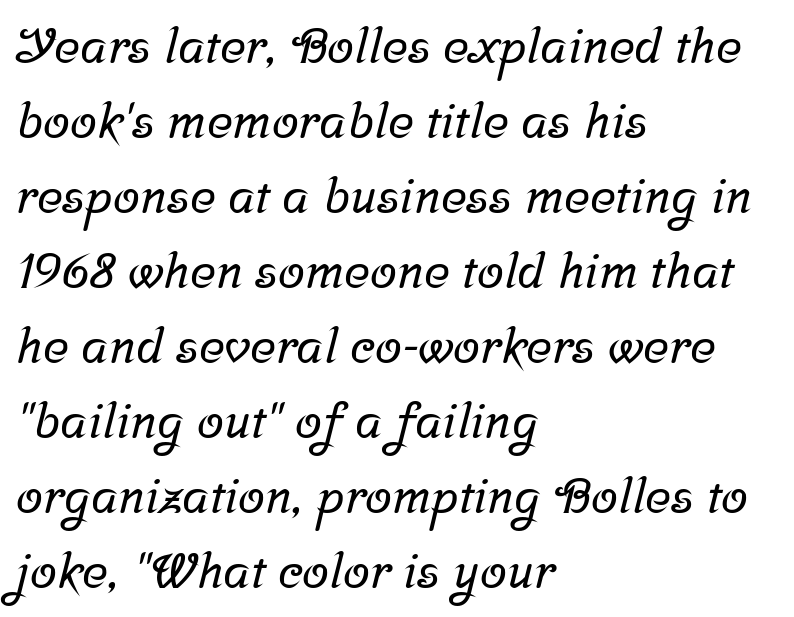
Q: Is the text underlined? A: No.
Q: How is the paragraph aligned? A: Left-aligned.
Q: Is the spacing between letters normal or unusually wide? A: Normal.
Q: Is the spacing between lines tight, normal or loose? A: Normal.
Q: Width (condensed, normal, or wide)? A: Normal.
Q: Stroke contrast? A: Low.
Q: x-height? A: Medium.
Q: Monospaced? A: No.
